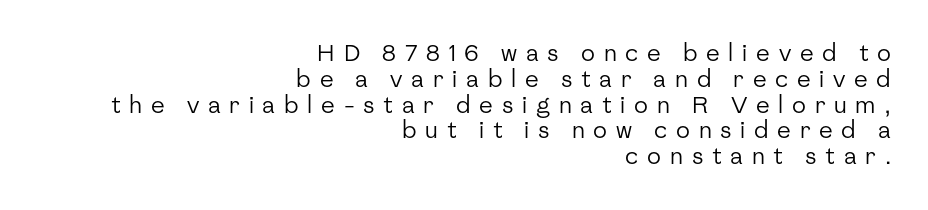
{"italic": "no", "bold": "no", "underline": "no", "align": "right", "line_spacing": "tight", "line_spacing_ratio": 1.12, "letter_spacing": "wide", "letter_spacing_em": 0.38, "glyph_px": 23}
